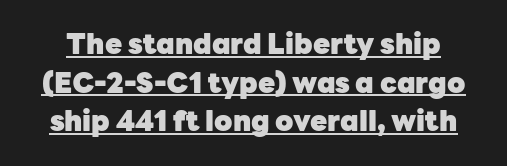
{"serif": "no", "italic": "no", "bold": "yes", "weight": "heavy", "width": "normal", "stroke_contrast": "low", "x_height": "medium", "monospaced": "no", "underline": "yes", "line_spacing": "normal", "line_spacing_ratio": 1.38, "letter_spacing": "normal", "letter_spacing_em": 0.0, "glyph_px": 28}
